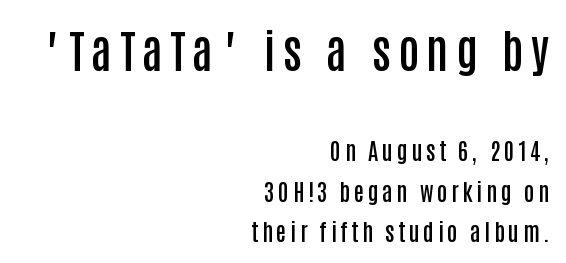
The image shows 46 px semibold, condensed sans-serif type, upright; set right-aligned, line spacing 1.75x, not underlined; the first (top) block is 2.0x larger; low stroke contrast and a large x-height.
